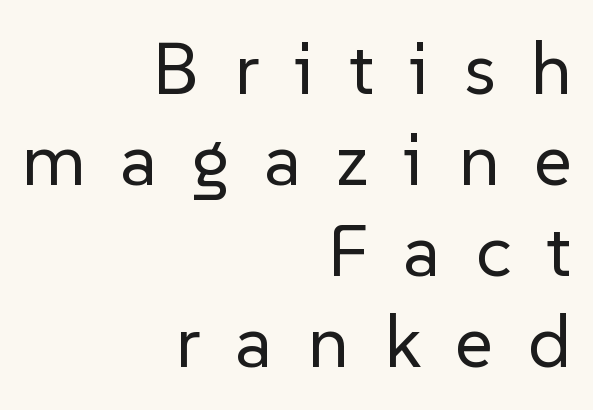
The image shows 74 px regular-weight sans-serif type, upright; set right-aligned, line spacing 1.23x, unusually wide letter spacing (+0.47 em), not underlined; low stroke contrast and a medium x-height.
